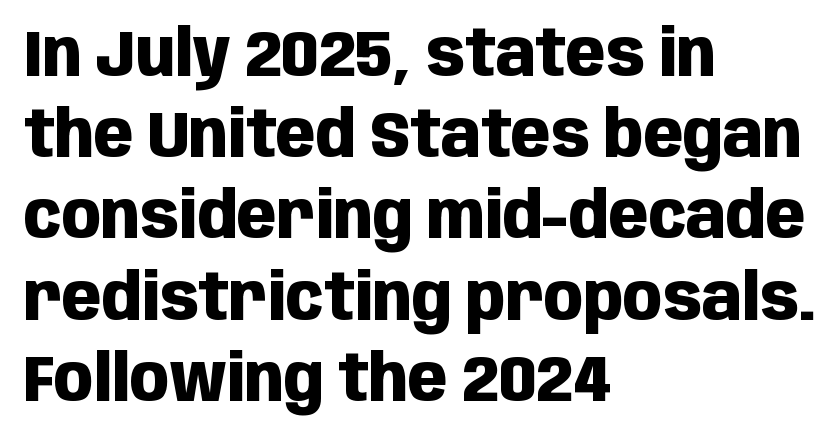
{"serif": "no", "italic": "no", "bold": "yes", "weight": "heavy", "width": "condensed", "stroke_contrast": "low", "x_height": "large", "monospaced": "no", "underline": "no", "align": "left", "line_spacing": "normal", "line_spacing_ratio": 1.25, "letter_spacing": "normal", "letter_spacing_em": 0.0, "glyph_px": 65}
